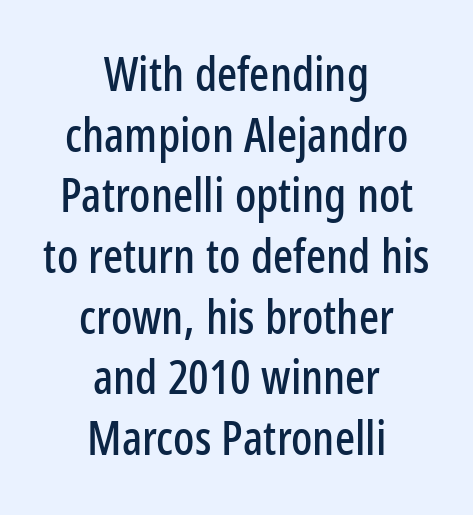
The image shows 47 px condensed sans-serif type, upright; set centered, normal line spacing (1.29x), normal letter spacing, not underlined; low stroke contrast and a medium x-height.
